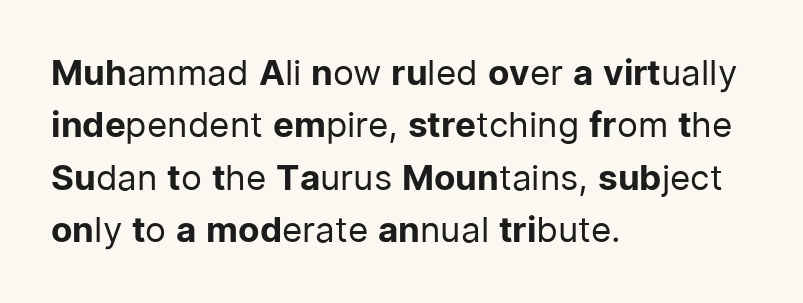
The image shows 35 px regular-weight sans-serif type, upright; set left-aligned, normal line spacing (1.5x), normal letter spacing, not underlined; low stroke contrast and a medium x-height.
